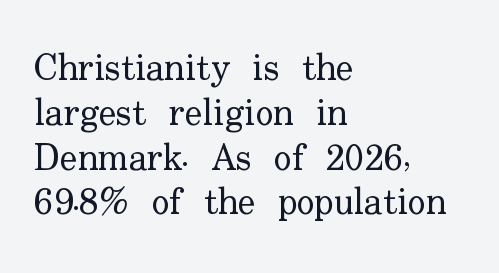
The image shows 37 px regular-weight serif type, upright; set left-aligned, line spacing 1.21x, normal letter spacing, not underlined; low stroke contrast and a small x-height.
